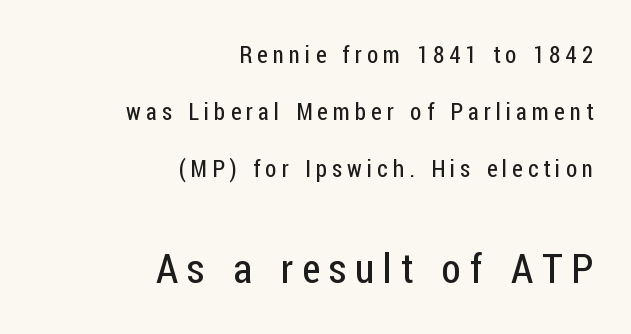
Q: Is the text bold? A: No.
Q: Is the text italic (slanted)? A: No, it is upright.
Q: Is the typeface a serif or a sans-serif typeface? A: Sans-serif.
Q: Is the text underlined? A: No.
Q: How is the paragraph aligned? A: Right-aligned.
Q: Is the spacing between letters normal or unusually wide? A: Unusually wide.
Q: Is the spacing between lines tight, normal or loose? A: Loose.
Q: Which block of text is set in a larger size, the first (top) or the second (bottom)? A: The second (bottom) one.
Q: Width (condensed, normal, or wide)? A: Condensed.
Q: Stroke contrast? A: Low.
Q: x-height? A: Medium.
Q: Monospaced? A: No.
